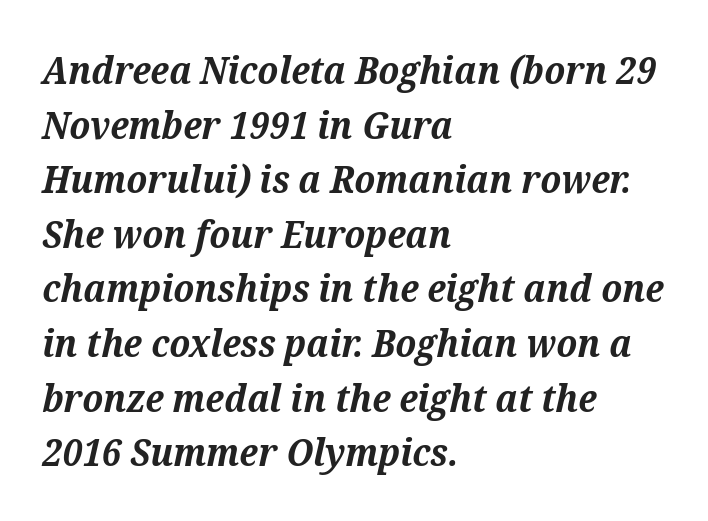
{"serif": "yes", "italic": "yes", "lean": "right", "slant_degrees": 12, "bold": "yes", "weight": "bold", "width": "normal", "stroke_contrast": "medium", "x_height": "medium", "monospaced": "no", "underline": "no", "align": "left", "line_spacing": "normal", "line_spacing_ratio": 1.4, "letter_spacing": "normal", "letter_spacing_em": 0.0, "glyph_px": 39}
